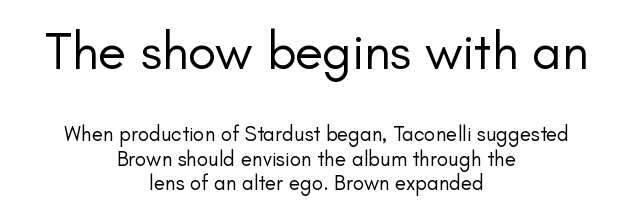
Q: Is the text bold? A: No.
Q: Is the text italic (slanted)? A: No, it is upright.
Q: Is the typeface a serif or a sans-serif typeface? A: Sans-serif.
Q: Is the text underlined? A: No.
Q: How is the paragraph aligned? A: Centered.
Q: Is the spacing between letters normal or unusually wide? A: Normal.
Q: Is the spacing between lines tight, normal or loose? A: Tight.
Q: Which block of text is set in a larger size, the first (top) or the second (bottom)? A: The first (top) one.
Q: Width (condensed, normal, or wide)? A: Normal.
Q: Stroke contrast? A: Low.
Q: x-height? A: Small.
Q: Monospaced? A: No.
